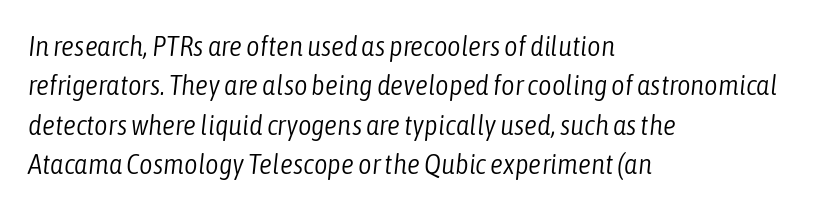
The image shows 29 px light, condensed type, italic (leaning right); set left-aligned, normal line spacing (1.36x), normal letter spacing, not underlined; low stroke contrast and a medium x-height.
